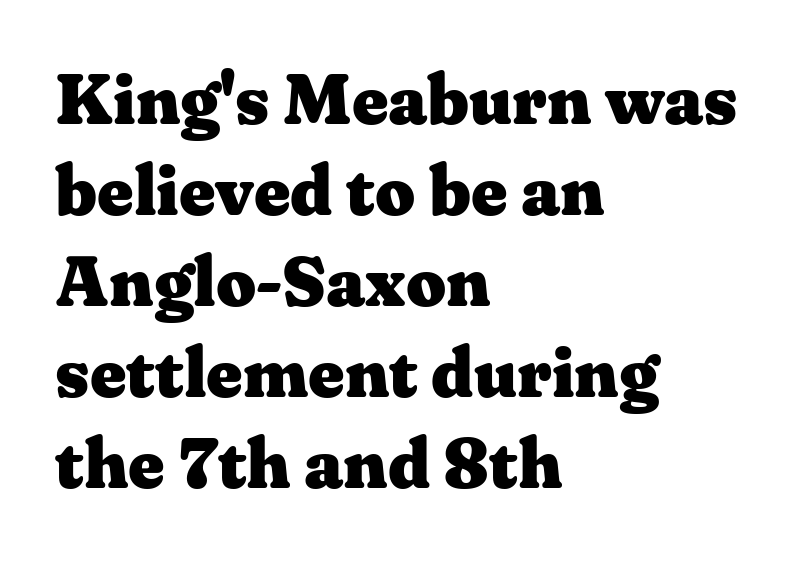
Chunky letters — that's bold for sure. Designer's note — italics off, roman on. These lines keep a tight, regular rhythm from letter to letter. These lines are rendered in a variable-pitch font. Leading: standard.
